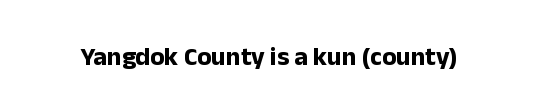
{"italic": "no", "bold": "yes", "underline": "no", "letter_spacing": "normal", "letter_spacing_em": 0.0, "glyph_px": 26}
